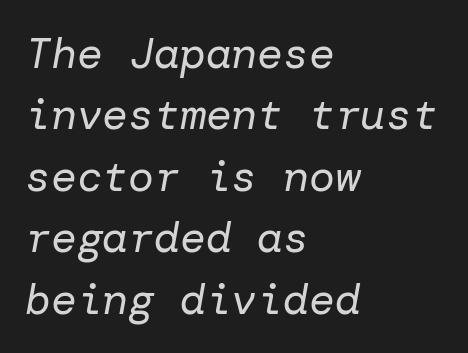
Normally led — the rows are evenly, conventionally spaced. Notice how the passage keeps a crisp vertical edge on the left only. This is oblique type, the kind used for emphasis or titles. This reads as an unemphasized weight, regular at the heaviest. Nobody drew a line under any word here. Letter spacing: default.
